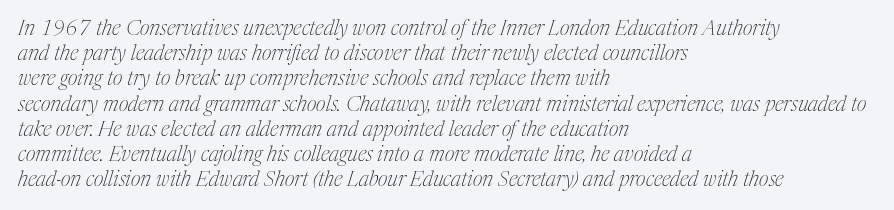
{"italic": "yes", "lean": "right", "slant_degrees": 17, "bold": "no", "underline": "no", "align": "left", "line_spacing_ratio": 1.2, "letter_spacing": "normal", "letter_spacing_em": 0.0, "glyph_px": 21}
